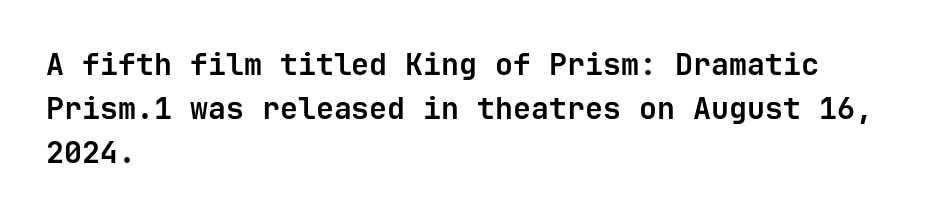
The image shows 30 px semibold sans-serif type, upright; set left-aligned, normal line spacing (1.46x), normal letter spacing, not underlined; low stroke contrast and a medium x-height.
